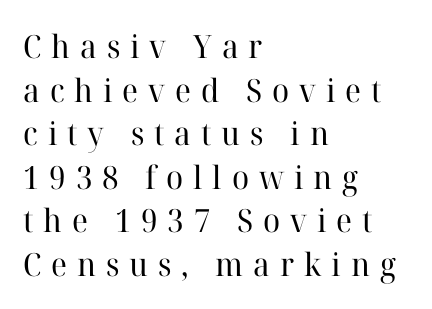
Q: Is the text bold? A: No.
Q: Is the text italic (slanted)? A: No, it is upright.
Q: Is the typeface a serif or a sans-serif typeface? A: Serif.
Q: Is the text underlined? A: No.
Q: How is the paragraph aligned? A: Left-aligned.
Q: Is the spacing between letters normal or unusually wide? A: Unusually wide.
Q: Is the spacing between lines tight, normal or loose? A: Normal.
Q: Width (condensed, normal, or wide)? A: Normal.
Q: Stroke contrast? A: High.
Q: x-height? A: Medium.
Q: Monospaced? A: No.
